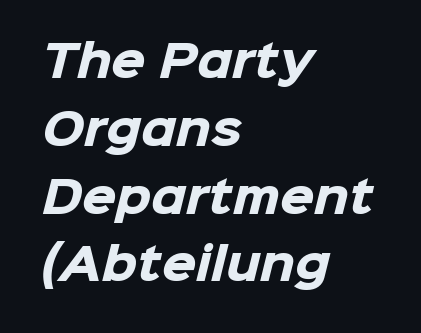
The letters are bold, with thick, heavy strokes. The rendering uses natural spacing where letterforms have individual widths. The strip under each line holds only bare page. Check where the strokes stop: nothing finishes them off — pure sans.
